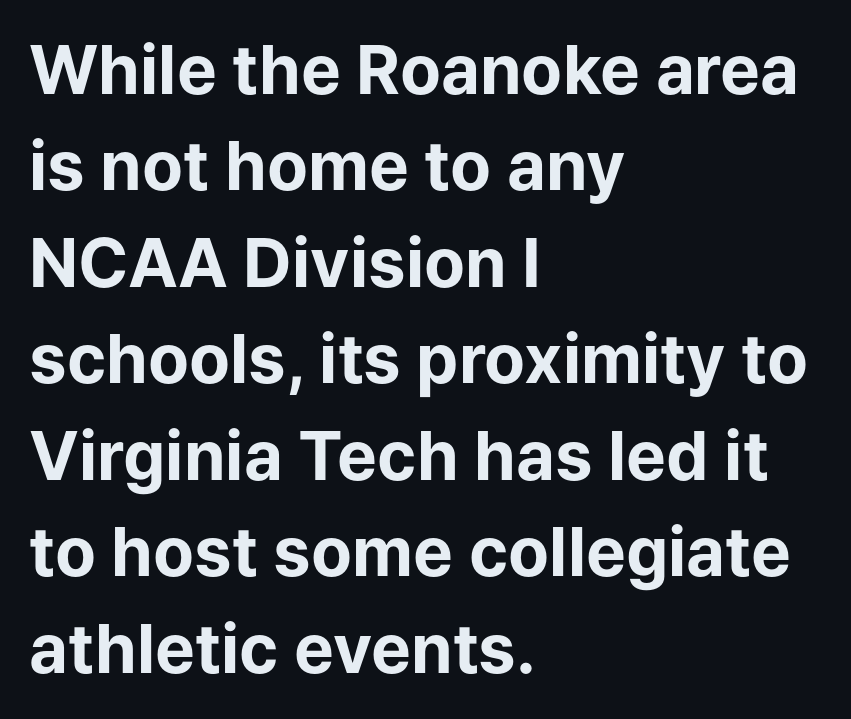
Q: Is the text bold? A: Yes.
Q: Is the text italic (slanted)? A: No, it is upright.
Q: Is the typeface a serif or a sans-serif typeface? A: Sans-serif.
Q: Is the text underlined? A: No.
Q: How is the paragraph aligned? A: Left-aligned.
Q: Is the spacing between letters normal or unusually wide? A: Normal.
Q: Is the spacing between lines tight, normal or loose? A: Normal.
Q: Width (condensed, normal, or wide)? A: Normal.
Q: Stroke contrast? A: Low.
Q: x-height? A: Medium.
Q: Monospaced? A: No.
